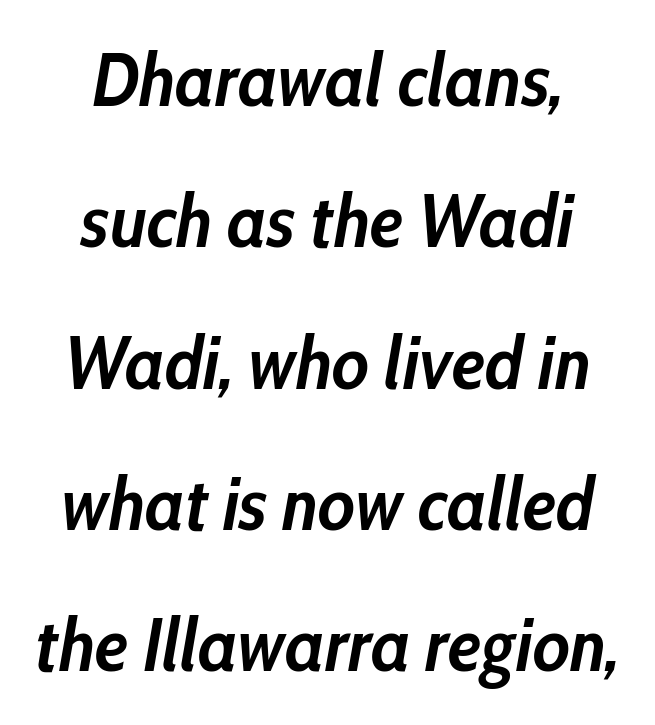
Q: Is the text bold? A: Yes.
Q: Is the text italic (slanted)? A: Yes, it leans right by about 10 degrees.
Q: Is the text underlined? A: No.
Q: How is the paragraph aligned? A: Centered.
Q: Is the spacing between letters normal or unusually wide? A: Normal.
Q: Is the spacing between lines tight, normal or loose? A: Loose.
Q: Width (condensed, normal, or wide)? A: Condensed.
Q: Stroke contrast? A: Low.
Q: x-height? A: Medium.
Q: Monospaced? A: No.
